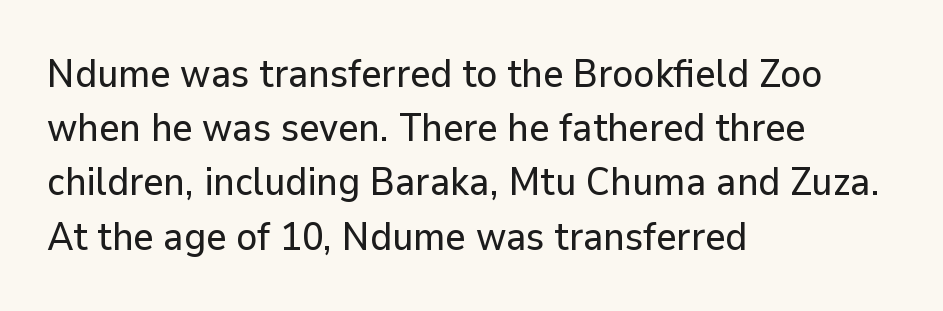
The area under the type is left untouched. A typesetter would call this proportional, since set widths differ per character. The leading is moderate, giving the passage an even texture. Notice how the stems are strictly vertical — no italics here.
